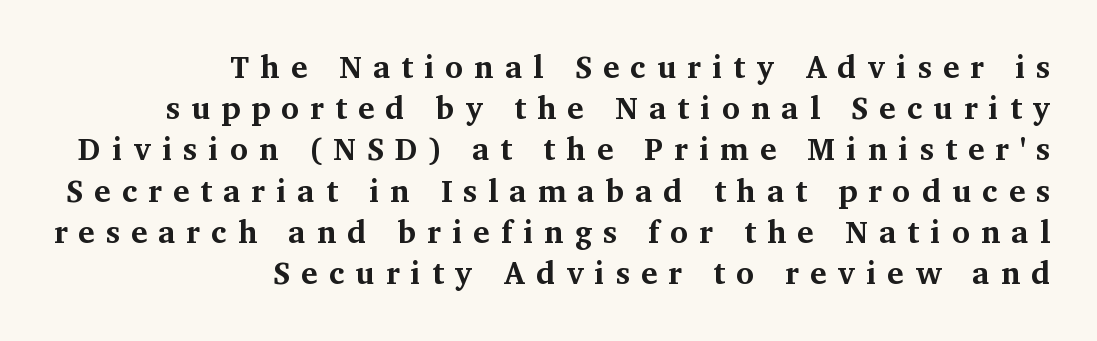
The face used here is proportionally spaced, like ordinary book or web type. The lines sit at an ordinary, default distance from one another. In CSS terms this would be text-align: right. These lines carry a lot of weight — the face is fully bold. A typesetter would mark this as roman, not italic. The passage shown has open, widely tracked lettering throughout.
